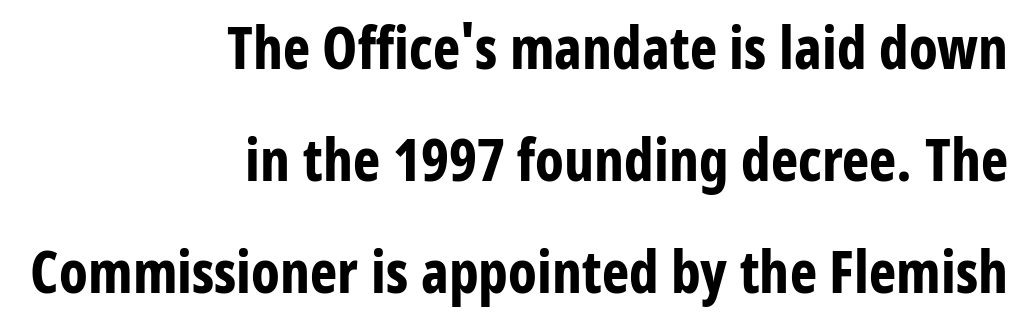
Q: Is the text bold? A: Yes.
Q: Is the text italic (slanted)? A: No, it is upright.
Q: Is the typeface a serif or a sans-serif typeface? A: Sans-serif.
Q: Is the text underlined? A: No.
Q: How is the paragraph aligned? A: Right-aligned.
Q: Is the spacing between letters normal or unusually wide? A: Normal.
Q: Is the spacing between lines tight, normal or loose? A: Loose.
Q: Width (condensed, normal, or wide)? A: Condensed.
Q: Stroke contrast? A: Low.
Q: x-height? A: Medium.
Q: Monospaced? A: No.
